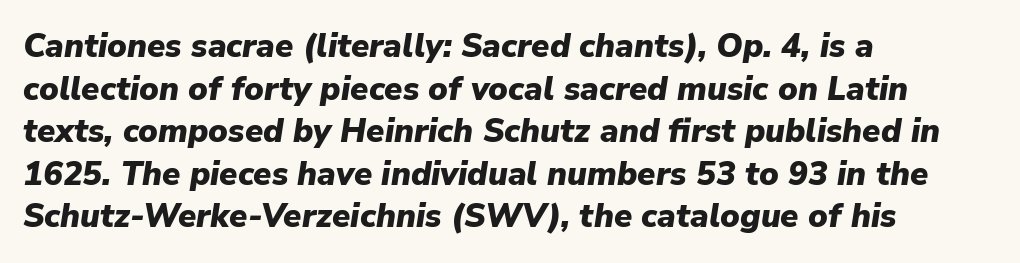
Q: Is the text bold? A: Yes.
Q: Is the text italic (slanted)? A: Yes, it leans right by about 9 degrees.
Q: Is the text underlined? A: No.
Q: How is the paragraph aligned? A: Left-aligned.
Q: Is the spacing between letters normal or unusually wide? A: Normal.
Q: Is the spacing between lines tight, normal or loose? A: Normal.
Q: Width (condensed, normal, or wide)? A: Normal.
Q: Stroke contrast? A: Low.
Q: x-height? A: Medium.
Q: Monospaced? A: No.
